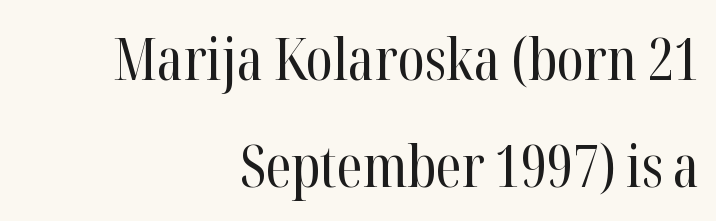
{"serif": "yes", "italic": "no", "bold": "no", "weight": "regular", "width": "condensed", "stroke_contrast": "high", "x_height": "medium", "monospaced": "no", "underline": "no", "align": "right", "line_spacing_ratio": 1.81, "letter_spacing": "normal", "letter_spacing_em": 0.0, "glyph_px": 59}
